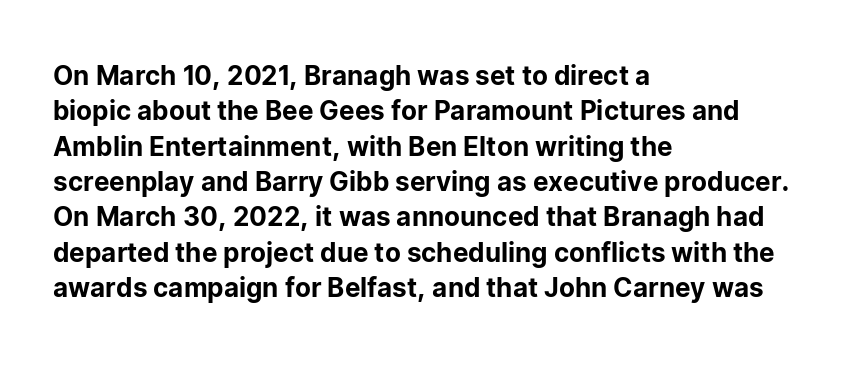
The image shows 26 px text type, upright; set left-aligned, normal line spacing (1.36x), normal letter spacing, not underlined.
